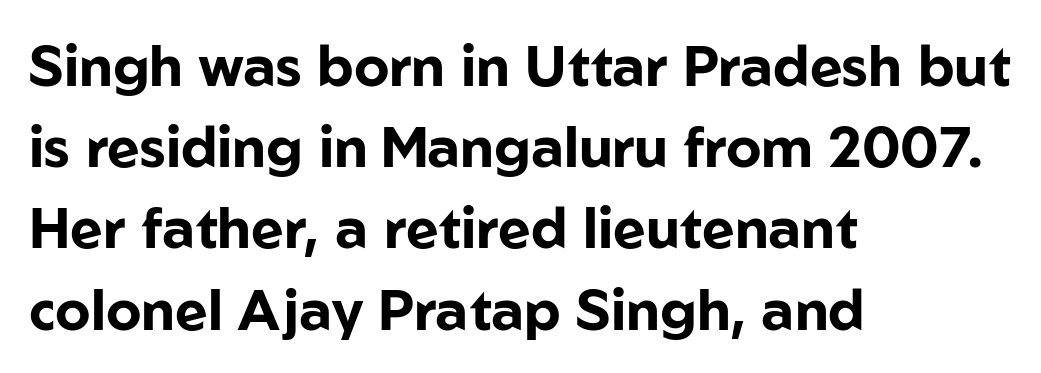
The image shows 56 px bold sans-serif type, upright; set left-aligned, normal line spacing (1.45x), normal letter spacing, not underlined; low stroke contrast and a medium x-height.
